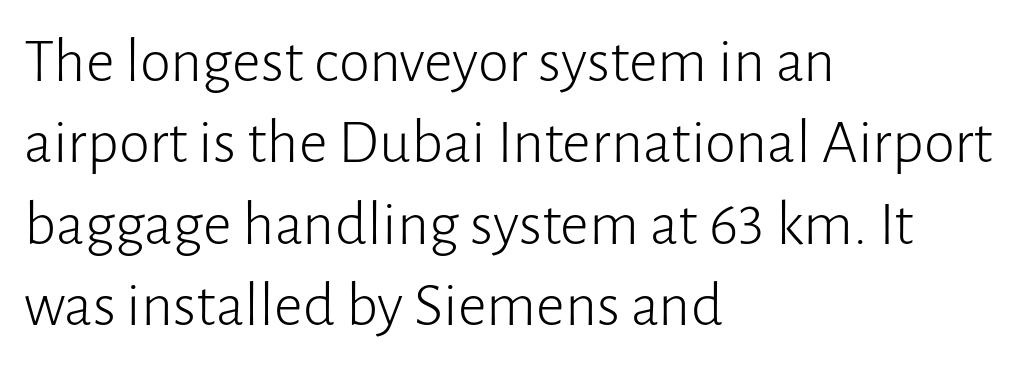
The image shows 63 px light sans-serif type, upright; set left-aligned, normal line spacing (1.29x), normal letter spacing, not underlined; low stroke contrast and a medium x-height.
